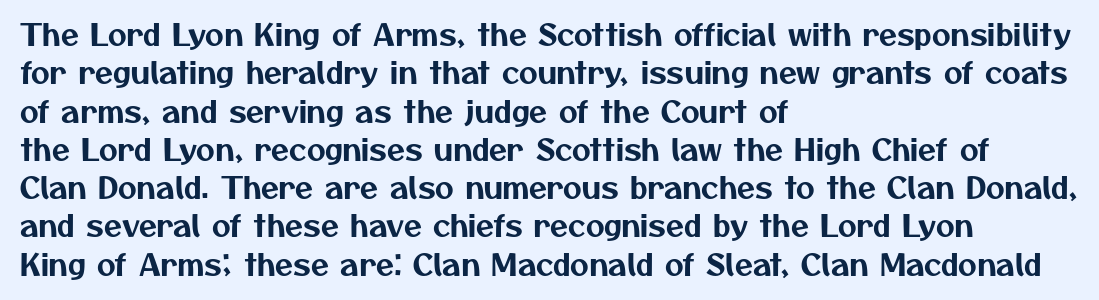
Q: Is the typeface a serif or a sans-serif typeface? A: Sans-serif.
Q: Is the text underlined? A: No.
Q: How is the paragraph aligned? A: Left-aligned.
Q: Is the spacing between letters normal or unusually wide? A: Normal.
Q: Is the spacing between lines tight, normal or loose? A: Normal.
Q: Width (condensed, normal, or wide)? A: Normal.
Q: Stroke contrast? A: Medium.
Q: x-height? A: Medium.
Q: Monospaced? A: No.
